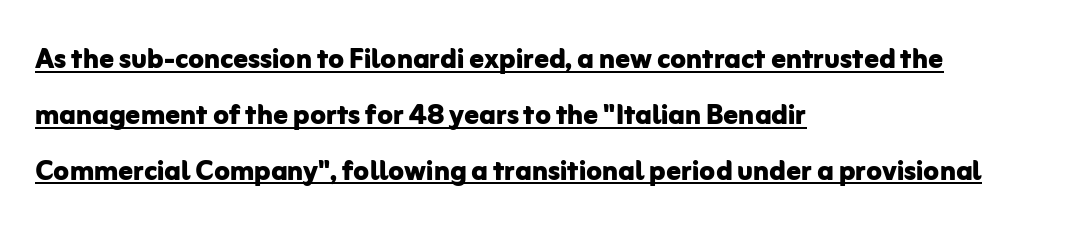
{"serif": "no", "italic": "no", "bold": "yes", "weight": "bold", "width": "normal", "stroke_contrast": "low", "x_height": "medium", "monospaced": "no", "underline": "yes", "align": "left", "line_spacing": "normal", "line_spacing_ratio": 1.55, "letter_spacing": "normal", "letter_spacing_em": 0.0, "glyph_px": 36}
